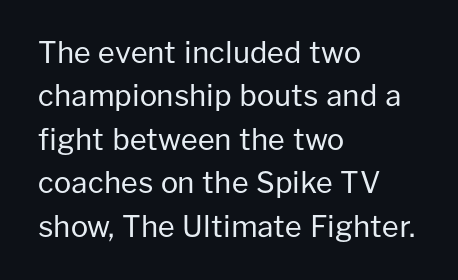
Q: Is the text bold? A: No.
Q: Is the text italic (slanted)? A: No, it is upright.
Q: Is the typeface a serif or a sans-serif typeface? A: Sans-serif.
Q: Is the text underlined? A: No.
Q: How is the paragraph aligned? A: Left-aligned.
Q: Is the spacing between letters normal or unusually wide? A: Normal.
Q: Is the spacing between lines tight, normal or loose? A: Normal.
Q: Width (condensed, normal, or wide)? A: Normal.
Q: Stroke contrast? A: Low.
Q: x-height? A: Medium.
Q: Monospaced? A: No.
